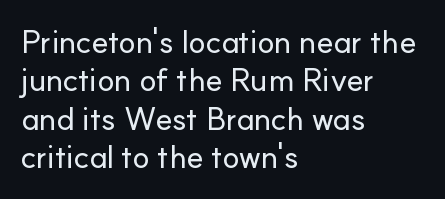
Characters follow at the spacing the type designer built in. Unlike italic type, these characters show no tilt at all. The passage shown is typed in a proportional face where columns would drift. Rule under the text: the space is simply empty.
